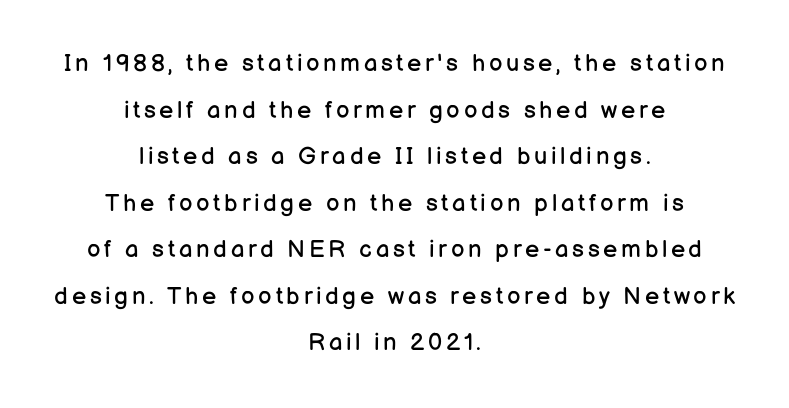
Q: Is the text bold? A: No.
Q: Is the text italic (slanted)? A: No, it is upright.
Q: Is the text underlined? A: No.
Q: How is the paragraph aligned? A: Centered.
Q: Is the spacing between lines tight, normal or loose? A: Loose.
